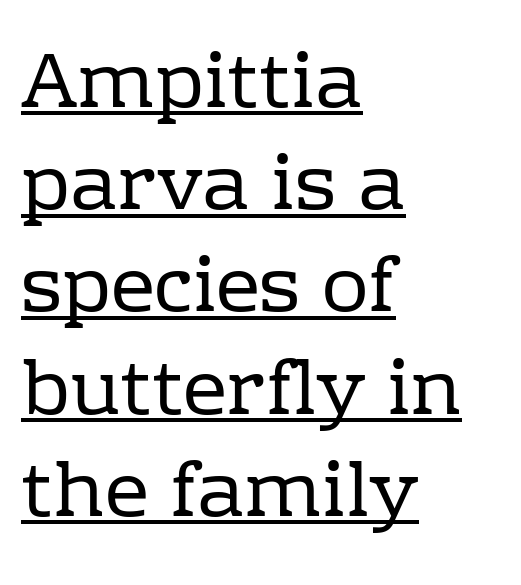
Q: Is the text bold? A: No.
Q: Is the text italic (slanted)? A: No, it is upright.
Q: Is the typeface a serif or a sans-serif typeface? A: Serif.
Q: Is the text underlined? A: Yes.
Q: How is the paragraph aligned? A: Left-aligned.
Q: Is the spacing between letters normal or unusually wide? A: Normal.
Q: Is the spacing between lines tight, normal or loose? A: Normal.
Q: Width (condensed, normal, or wide)? A: Normal.
Q: Stroke contrast? A: Low.
Q: x-height? A: Medium.
Q: Monospaced? A: No.
